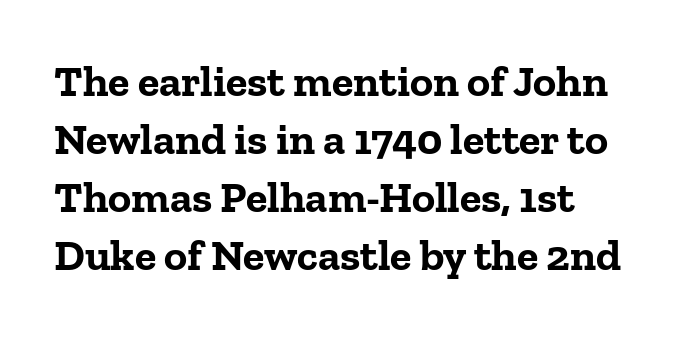
There is no visible air inserted between adjacent glyphs. Each line starts at the same left margin while the right side varies. These lines are rendered in a variable-pitch font. Underlining? Definitely not there. In terms of letterform style, serifs are clearly present.
